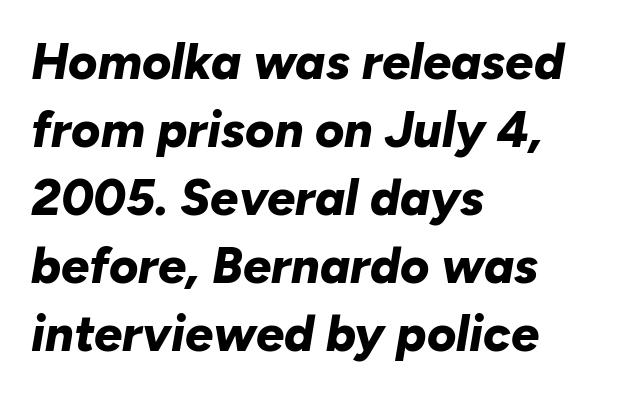
The image shows 50 px bold type, italic (leaning right); set left-aligned, normal line spacing (1.36x), normal letter spacing, not underlined; low stroke contrast and a medium x-height.
